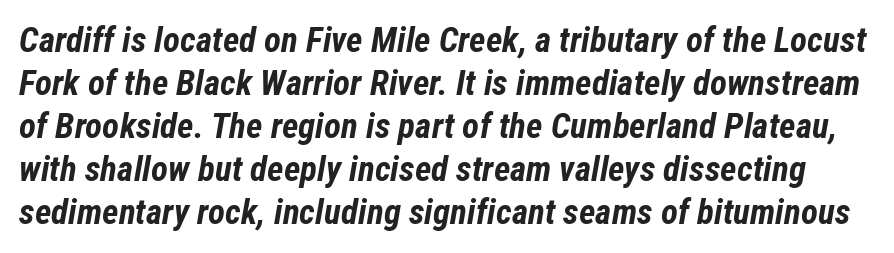
{"italic": "yes", "lean": "right", "slant_degrees": 12, "bold": "yes", "weight": "bold", "width": "condensed", "stroke_contrast": "low", "x_height": "medium", "monospaced": "no", "underline": "no", "line_spacing_ratio": 1.23, "letter_spacing": "normal", "letter_spacing_em": 0.0, "glyph_px": 35}
